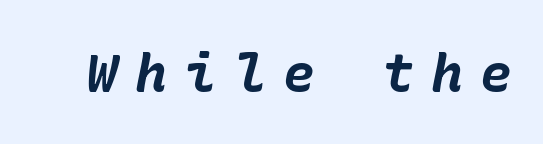
A dark, heavy texture on the line: the type is bold. Clear beneath every line of the passage. Substantial extra tracking has been applied to these lines. Does the lettering tilt? It does — this is italic.
